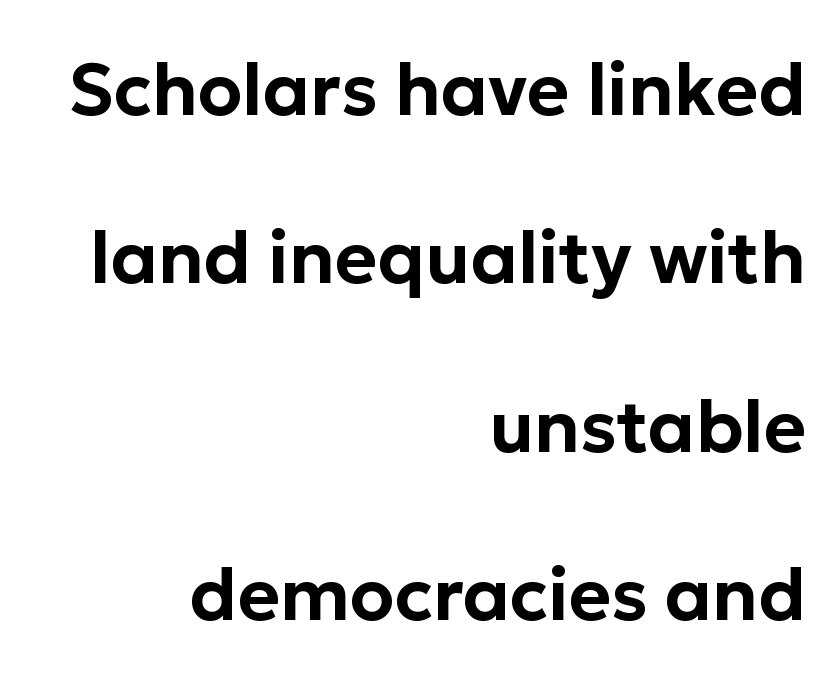
The image shows 72 px sans-serif type, upright; set right-aligned, loose line spacing (2.34x), normal letter spacing, not underlined; low stroke contrast and a medium x-height.
